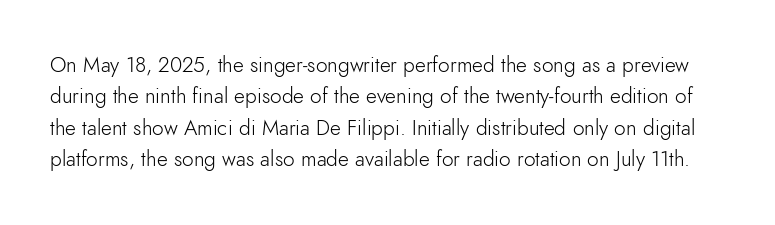
{"italic": "no", "bold": "no", "underline": "no", "line_spacing": "normal", "line_spacing_ratio": 1.5, "letter_spacing": "normal", "letter_spacing_em": 0.0, "glyph_px": 21}
